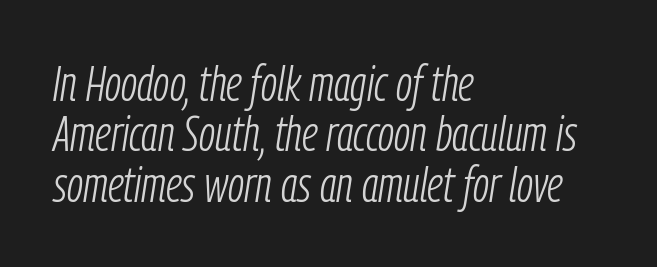
The image shows 49 px light, condensed type, italic (leaning right); set left-aligned, tight line spacing (1.03x), normal letter spacing, not underlined; low stroke contrast and a medium x-height.
